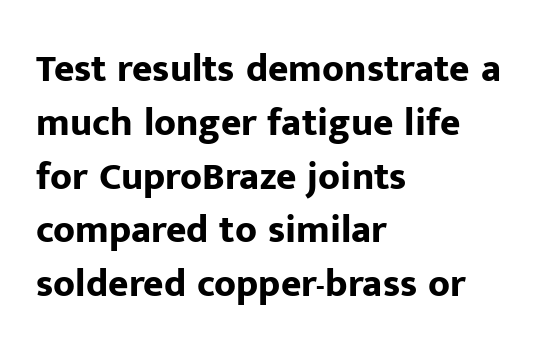
Q: Is the text bold? A: Yes.
Q: Is the text italic (slanted)? A: No, it is upright.
Q: Is the typeface a serif or a sans-serif typeface? A: Sans-serif.
Q: Is the text underlined? A: No.
Q: How is the paragraph aligned? A: Left-aligned.
Q: Is the spacing between letters normal or unusually wide? A: Normal.
Q: Is the spacing between lines tight, normal or loose? A: Normal.
Q: Width (condensed, normal, or wide)? A: Normal.
Q: Stroke contrast? A: Low.
Q: x-height? A: Medium.
Q: Monospaced? A: No.
